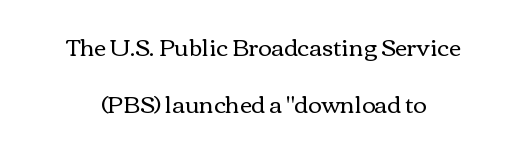
{"italic": "no", "bold": "no", "underline": "no", "align": "center", "line_spacing": "loose", "line_spacing_ratio": 2.5, "letter_spacing": "normal", "letter_spacing_em": 0.0, "glyph_px": 23}
